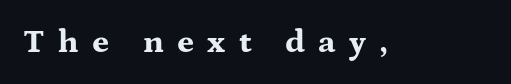
{"serif": "yes", "italic": "no", "bold": "yes", "weight": "bold", "width": "wide", "stroke_contrast": "medium", "x_height": "medium", "monospaced": "no", "underline": "no", "letter_spacing": "wide", "letter_spacing_em": 0.4, "glyph_px": 33}
